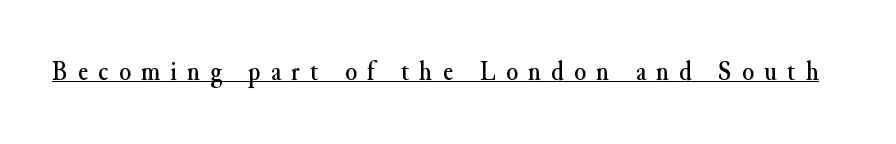
The image shows 27 px text type, upright; set unusually wide letter spacing (+0.38 em), underlined.
